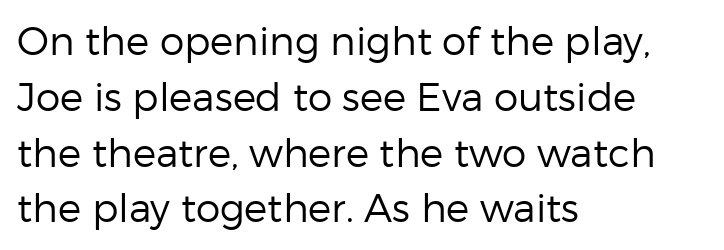
The image shows 39 px regular-weight sans-serif type, upright; set left-aligned, normal line spacing (1.43x), normal letter spacing, not underlined; low stroke contrast and a medium x-height.
